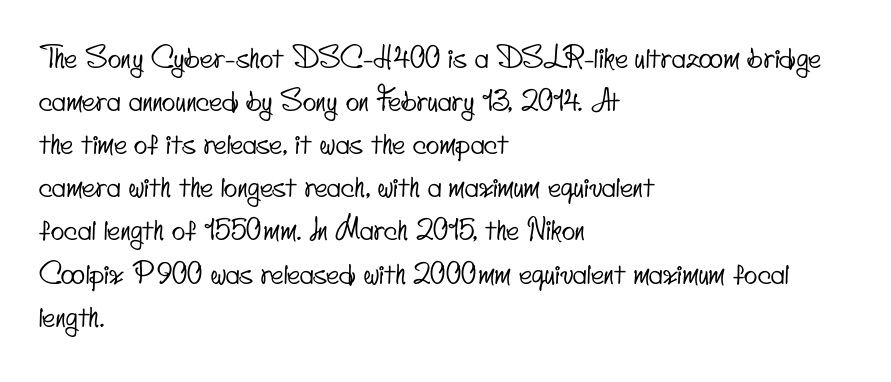
Q: Is the typeface a serif or a sans-serif typeface? A: Sans-serif.
Q: Is the text underlined? A: No.
Q: How is the paragraph aligned? A: Left-aligned.
Q: Is the spacing between letters normal or unusually wide? A: Normal.
Q: Is the spacing between lines tight, normal or loose? A: Normal.
Q: Width (condensed, normal, or wide)? A: Condensed.
Q: Stroke contrast? A: Low.
Q: x-height? A: Small.
Q: Monospaced? A: No.
